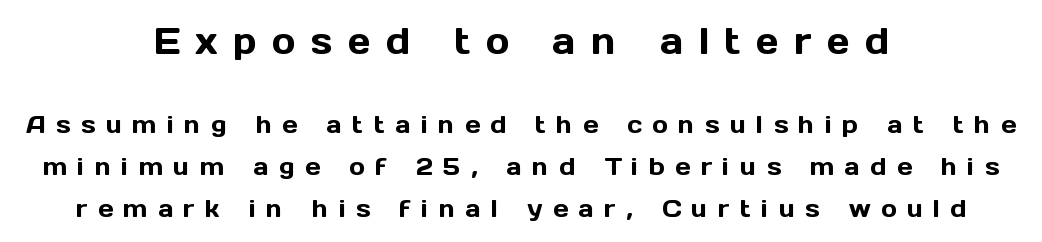
{"serif": "no", "italic": "no", "width": "normal", "x_height": "medium", "monospaced": "no", "underline": "no", "align": "center", "line_spacing_ratio": 1.74, "letter_spacing": "wide", "letter_spacing_em": 0.43, "larger_block": "first", "size_ratio": 1.5, "glyph_px": 36}
